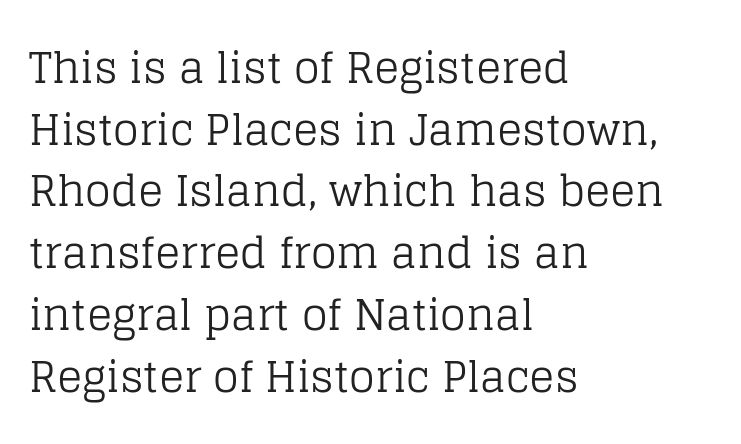
{"serif": "yes", "italic": "no", "bold": "no", "weight": "regular", "width": "normal", "stroke_contrast": "low", "x_height": "large", "monospaced": "no", "underline": "no", "align": "left", "line_spacing": "normal", "line_spacing_ratio": 1.47, "letter_spacing": "normal", "letter_spacing_em": 0.0, "glyph_px": 42}
